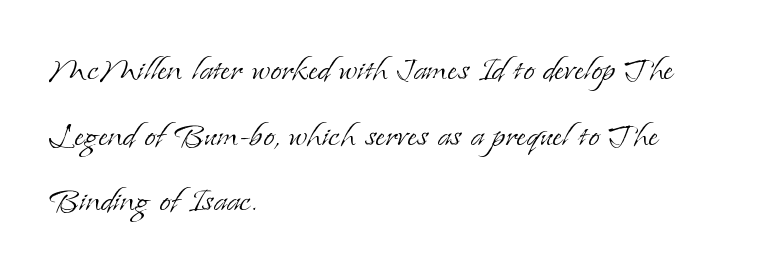
The image shows 41 px light serif type; set left-aligned, normal line spacing (1.6x), normal letter spacing, not underlined; low stroke contrast and a small x-height.
